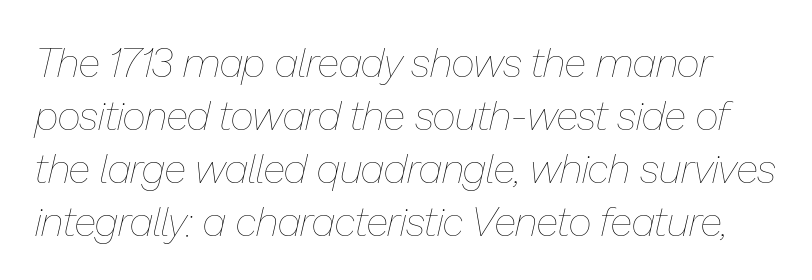
The image shows 41 px thin type, italic (leaning right); set normal line spacing (1.29x), normal letter spacing, not underlined; low stroke contrast and a medium x-height.
